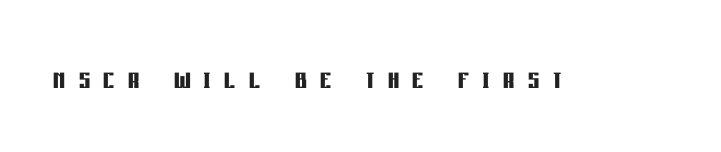
{"serif": "no", "italic": "no", "bold": "yes", "weight": "semibold", "width": "condensed", "stroke_contrast": "low", "x_height": "large", "monospaced": "no", "underline": "no", "letter_spacing": "wide", "letter_spacing_em": 0.39, "glyph_px": 35}
